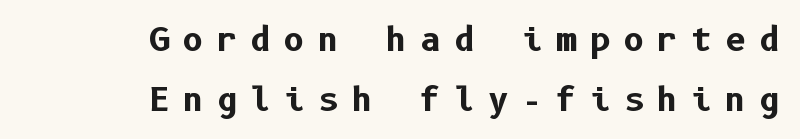
Each line ends at the same right margin while the left side varies. Lines of text with bare space underneath. Bold? Absolutely — the strokes are thick and heavy. Italic: no, the glyphs are upright roman. The face used here is rendered with a markedly widened letterfit. A typesetter would label this face a sans.
